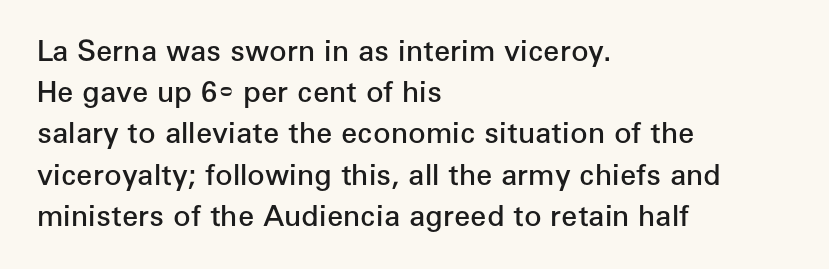
Weight: semibold (demi). The paragraph shown leans on its left margin. Is there much room between lines? A standard amount, neither cramped nor airy. The tracking reads as untouched default to a designer's eye. This sample has the flowing, uneven cadence of proportional lettering. This is roman type, the default non-slanted kind.
